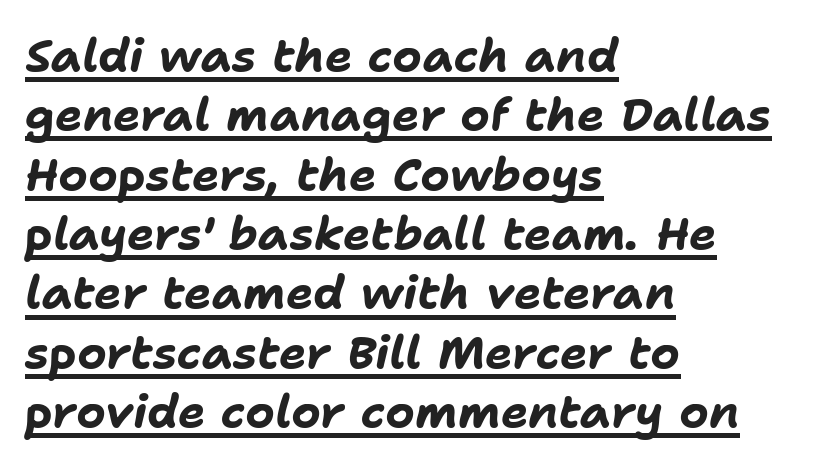
Q: Is the text bold? A: Yes.
Q: Is the text italic (slanted)? A: Yes, it leans right by about 11 degrees.
Q: Is the text underlined? A: Yes.
Q: How is the paragraph aligned? A: Left-aligned.
Q: Is the spacing between letters normal or unusually wide? A: Normal.
Q: Is the spacing between lines tight, normal or loose? A: Normal.
Q: Width (condensed, normal, or wide)? A: Normal.
Q: Stroke contrast? A: Low.
Q: x-height? A: Medium.
Q: Monospaced? A: No.
